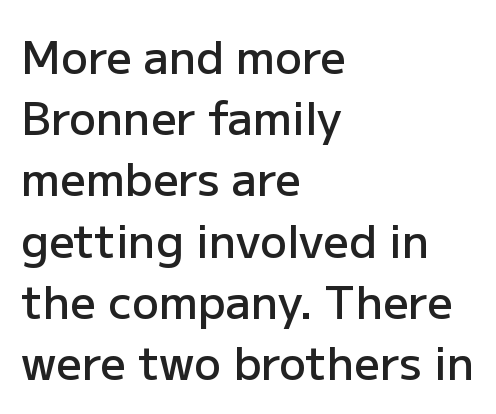
The paragraph has a hard left edge and a soft right edge. Regular leading. Characters remain perfectly vertical along every line. Default kerning and tracking; the words read as compact shapes. Descender tails drop into unmarked territory. The passage shown is typed in a proportional face where columns would drift.
